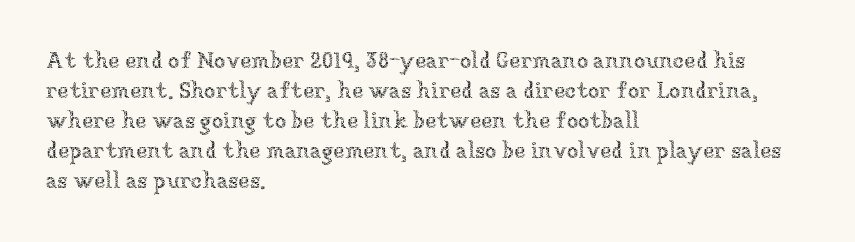
The image shows 23 px text type, upright; set left-aligned, normal line spacing (1.3x), normal letter spacing, not underlined.
